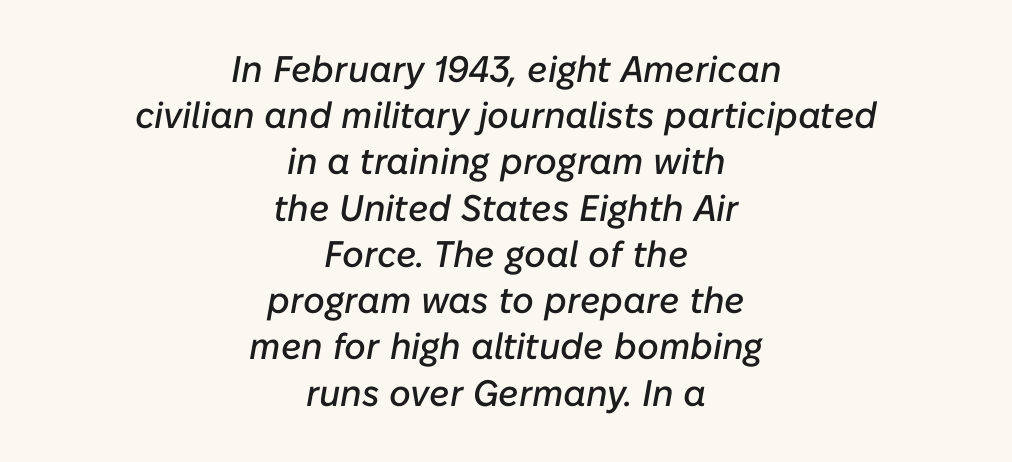
The rendering applies a slant to the glyphs. The strip under each line holds only bare page. Students, note that the glyphs here touch the page at normal intervals. Each letter keeps its own natural width here, so spacing adapts to shape. The lines sit at an ordinary, default distance from one another. Teacher's note: observe the equal gaps on both sides — that is centered alignment.
